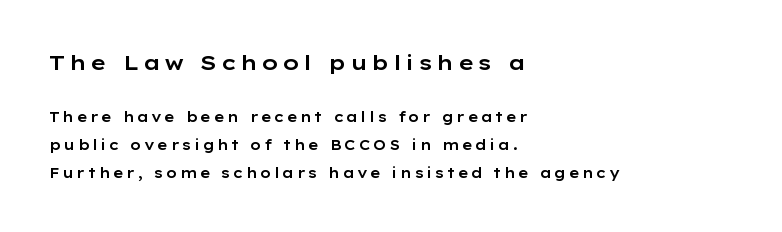
{"italic": "no", "underline": "no", "align": "left", "line_spacing": "loose", "line_spacing_ratio": 2.01, "larger_block": "first", "size_ratio": 1.5, "glyph_px": 21}
